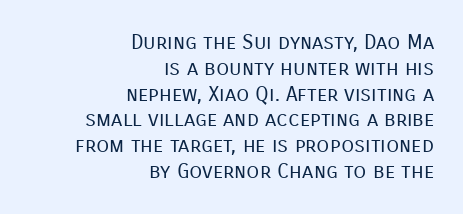
{"italic": "no", "bold": "no", "underline": "no", "align": "right", "line_spacing_ratio": 1.23, "letter_spacing": "normal", "letter_spacing_em": 0.0, "glyph_px": 21}
